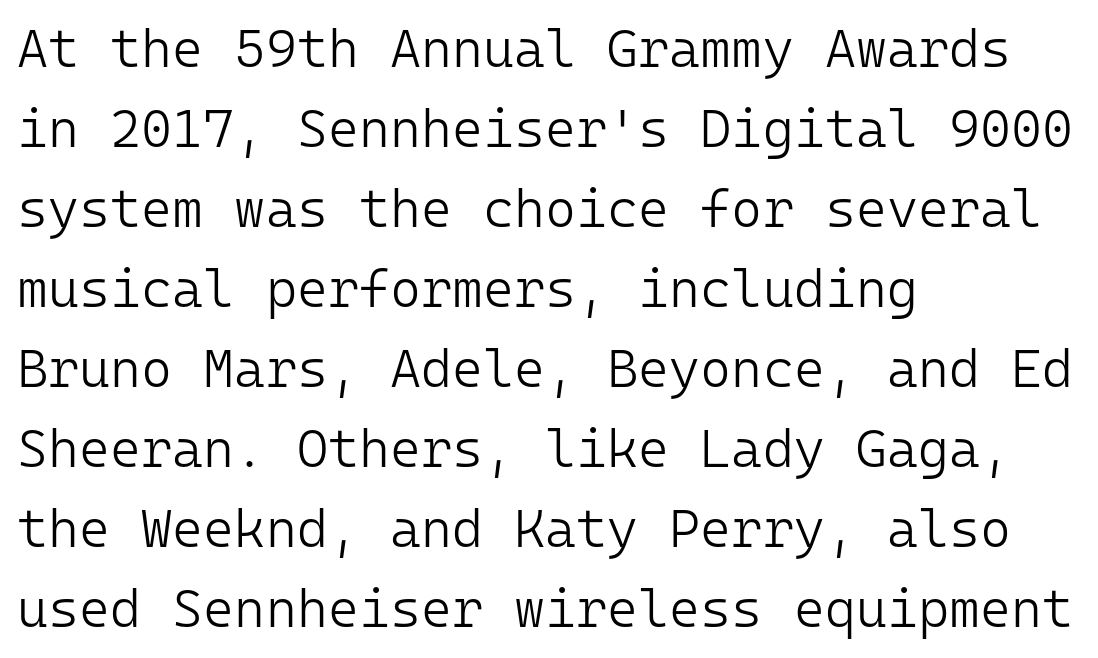
No extra ink here — the face is not bold. Nothing sits at the stroke ends, so this counts as sans-serif. The space between consecutive lines is moderate. One-word summary of the alignment: left. The space beneath each line is pristine and unruled. What stands out about the letter spacing? Nothing — it is the standard amount.
